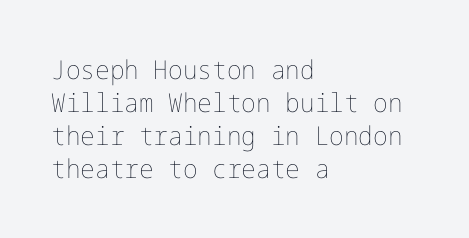
The image shows 26 px text type, upright; set left-aligned, normal line spacing (1.27x), normal letter spacing, not underlined.
